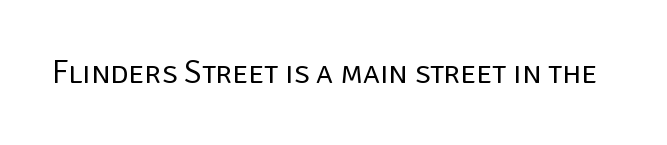
The image shows 32 px regular-weight sans-serif type, upright; set normal letter spacing, not underlined; low stroke contrast and a large x-height.
